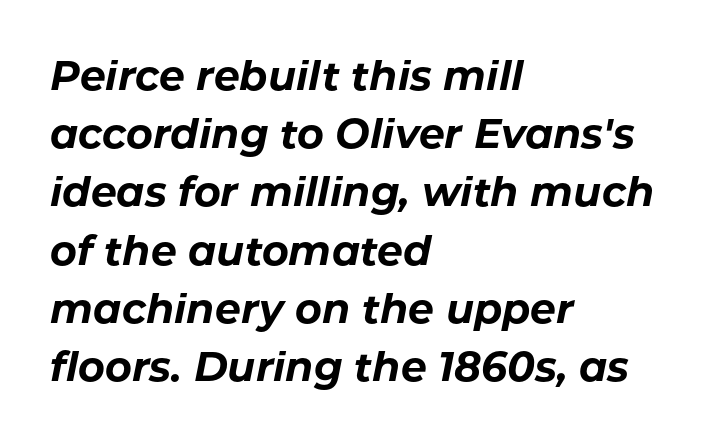
The image shows 41 px bold type, italic (leaning right); set left-aligned, normal line spacing (1.42x), normal letter spacing, not underlined; low stroke contrast and a medium x-height.
